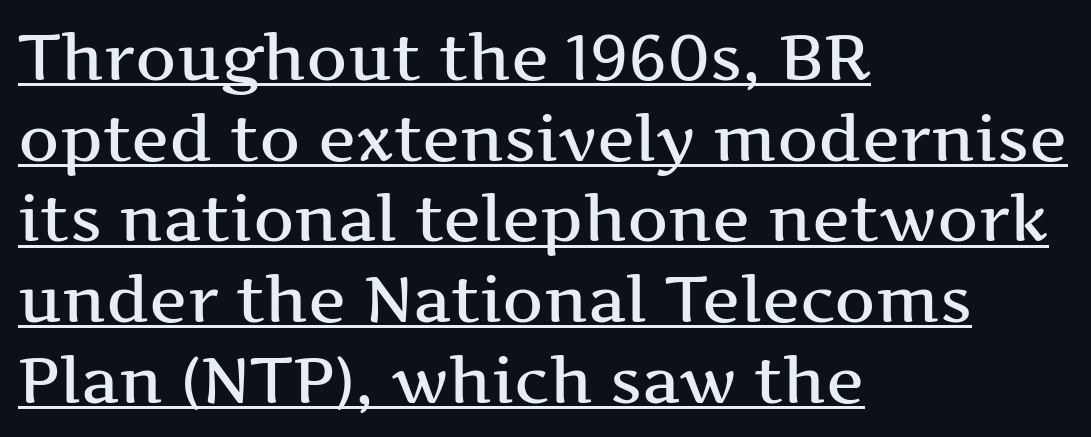
Q: Is the text italic (slanted)? A: No, it is upright.
Q: Is the typeface a serif or a sans-serif typeface? A: Serif.
Q: Is the text underlined? A: Yes.
Q: How is the paragraph aligned? A: Left-aligned.
Q: Is the spacing between letters normal or unusually wide? A: Normal.
Q: Is the spacing between lines tight, normal or loose? A: Normal.
Q: Width (condensed, normal, or wide)? A: Wide.
Q: Stroke contrast? A: Medium.
Q: x-height? A: Medium.
Q: Monospaced? A: No.
